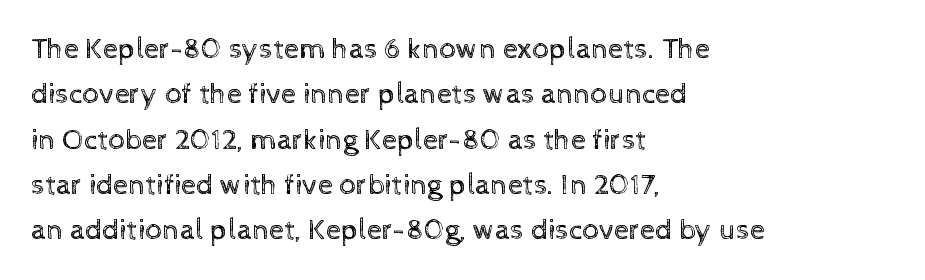
{"italic": "no", "bold": "no", "weight": "regular", "width": "normal", "x_height": "medium", "monospaced": "no", "underline": "no", "align": "left", "line_spacing": "normal", "line_spacing_ratio": 1.51, "letter_spacing": "normal", "letter_spacing_em": 0.0, "glyph_px": 30}
